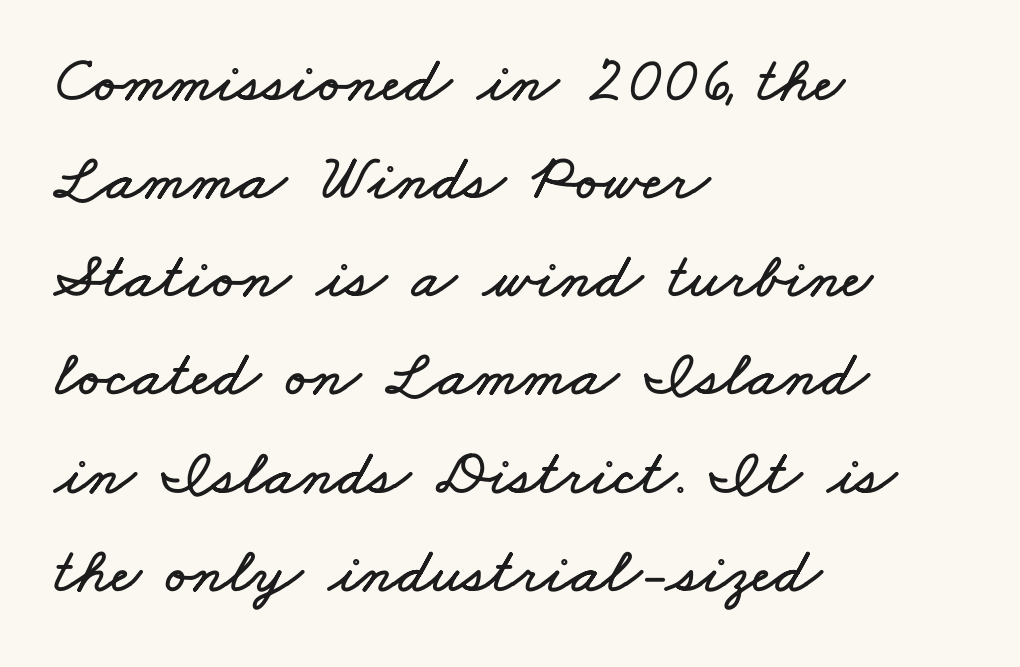
The passage shown is typed in a proportional face where columns would drift. A bare baseline throughout the passage. Notice how descenders clear the ascenders below comfortably — that's standard leading. Does the copy run flush right? No — it runs flush left.
